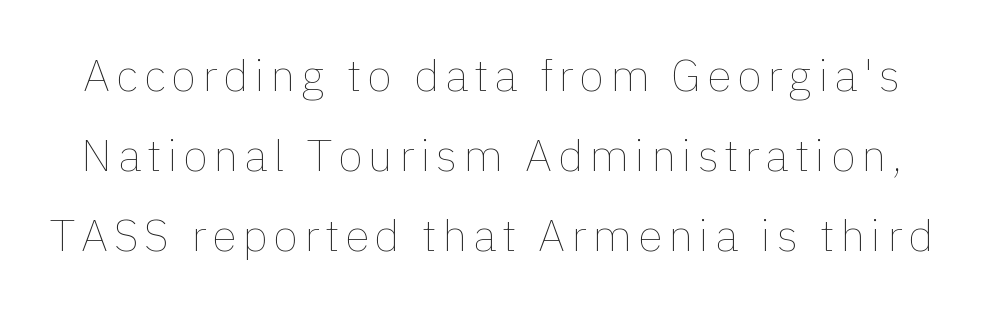
The image shows 45 px thin type, upright; set line spacing 1.78x, not underlined; a medium x-height.
